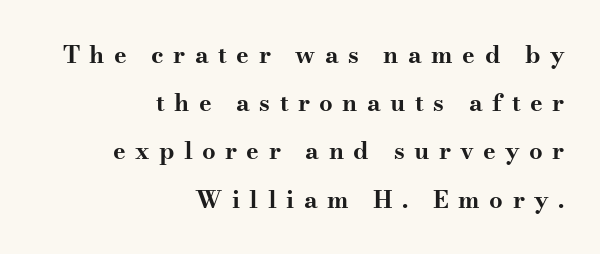
{"italic": "no", "bold": "yes", "underline": "no", "align": "right", "line_spacing": "loose", "line_spacing_ratio": 2.01, "letter_spacing": "wide", "letter_spacing_em": 0.39, "glyph_px": 24}
